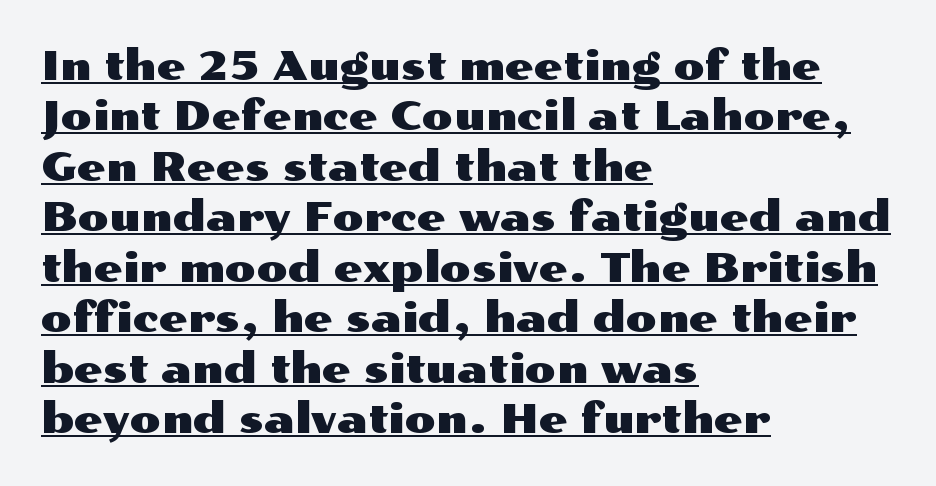
The rag falls on the right side of this text block. The face used here is rendered with its standard letterfit. Nope, no serifs anywhere on these letters. Think of a printed novel: that variable character pitch is what you see here. Italic: no, the glyphs are upright roman.
